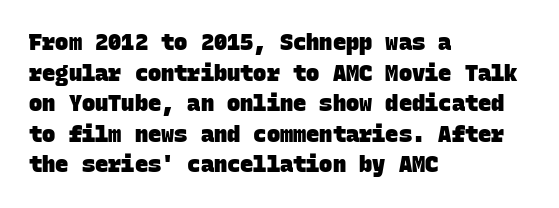
Which margin do the lines hug? The left one — the right edge is uneven. Default kerning and tracking; the words read as compact shapes. The foot of each line stays bare and open. Baseline-to-baseline distance is the conventional proportion of letter height.
